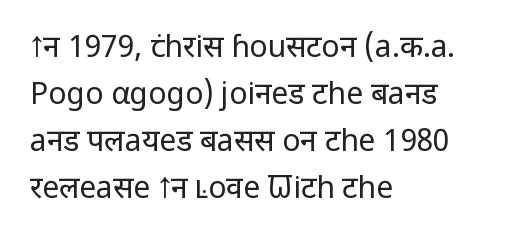
{"serif": "no", "italic": "no", "bold": "no", "weight": "regular", "width": "normal", "stroke_contrast": "low", "x_height": "medium", "monospaced": "no", "underline": "no", "align": "left", "line_spacing": "normal", "line_spacing_ratio": 1.57, "letter_spacing": "normal", "letter_spacing_em": 0.0, "glyph_px": 30}
